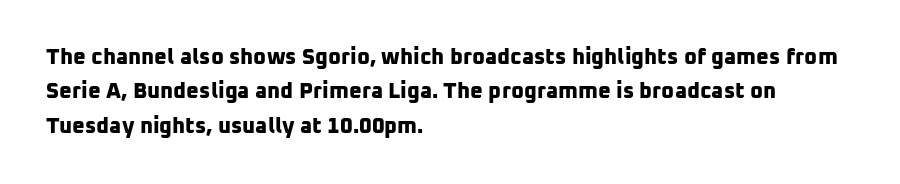
The image shows 22 px bold type; set left-aligned, normal line spacing (1.56x), normal letter spacing, not underlined.
